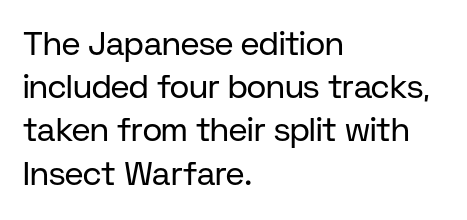
Q: Is the text bold? A: No.
Q: Is the text italic (slanted)? A: No, it is upright.
Q: Is the typeface a serif or a sans-serif typeface? A: Sans-serif.
Q: Is the text underlined? A: No.
Q: How is the paragraph aligned? A: Left-aligned.
Q: Is the spacing between letters normal or unusually wide? A: Normal.
Q: Is the spacing between lines tight, normal or loose? A: Normal.
Q: Width (condensed, normal, or wide)? A: Normal.
Q: Stroke contrast? A: Low.
Q: x-height? A: Medium.
Q: Monospaced? A: No.
